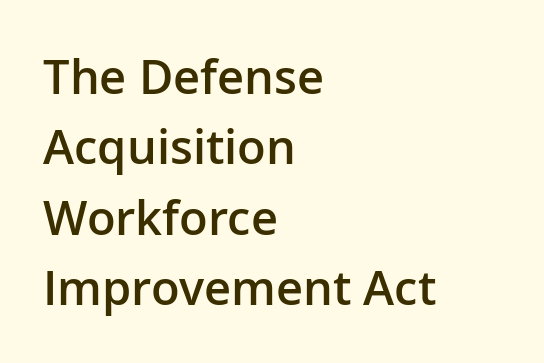
Q: Is the text bold? A: Semi-bold.
Q: Is the text italic (slanted)? A: No, it is upright.
Q: Is the typeface a serif or a sans-serif typeface? A: Sans-serif.
Q: Is the text underlined? A: No.
Q: How is the paragraph aligned? A: Left-aligned.
Q: Is the spacing between letters normal or unusually wide? A: Normal.
Q: Is the spacing between lines tight, normal or loose? A: Normal.
Q: Width (condensed, normal, or wide)? A: Normal.
Q: Stroke contrast? A: Low.
Q: x-height? A: Medium.
Q: Monospaced? A: No.
